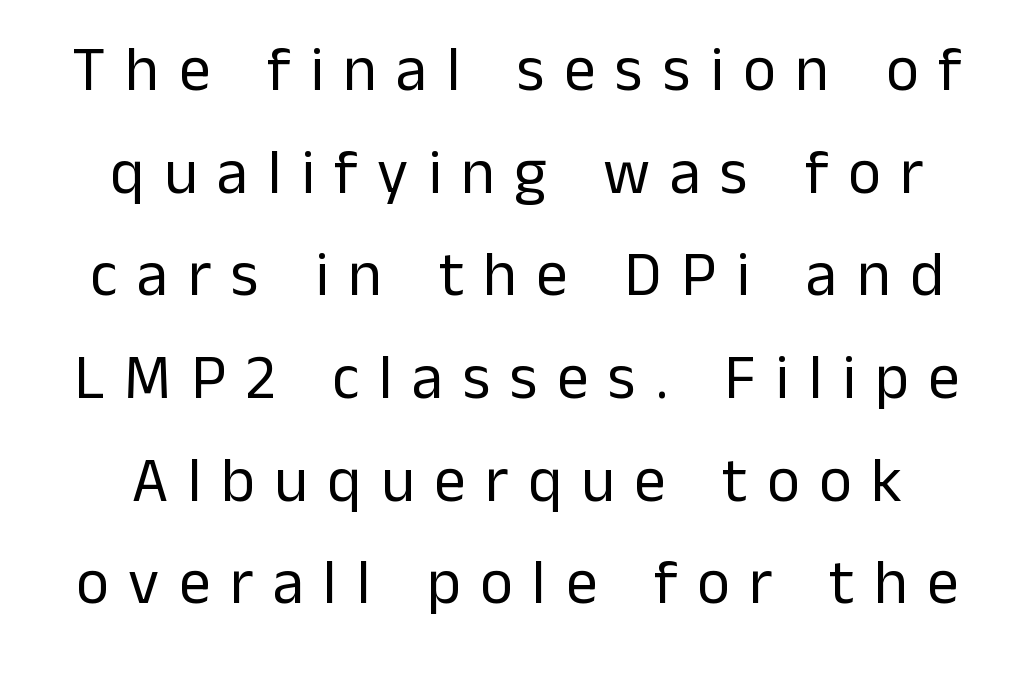
Q: Is the text bold? A: No.
Q: Is the text italic (slanted)? A: No, it is upright.
Q: Is the typeface a serif or a sans-serif typeface? A: Sans-serif.
Q: Is the text underlined? A: No.
Q: Is the spacing between letters normal or unusually wide? A: Unusually wide.
Q: Is the spacing between lines tight, normal or loose? A: Normal.
Q: Width (condensed, normal, or wide)? A: Normal.
Q: Stroke contrast? A: Low.
Q: x-height? A: Medium.
Q: Monospaced? A: No.
